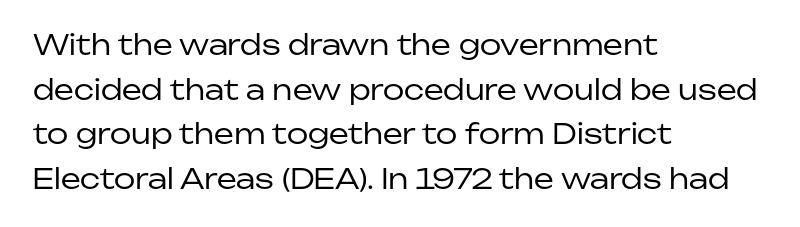
The image shows 28 px regular-weight sans-serif type, upright; set left-aligned, normal line spacing (1.59x), normal letter spacing, not underlined; low stroke contrast and a medium x-height.
